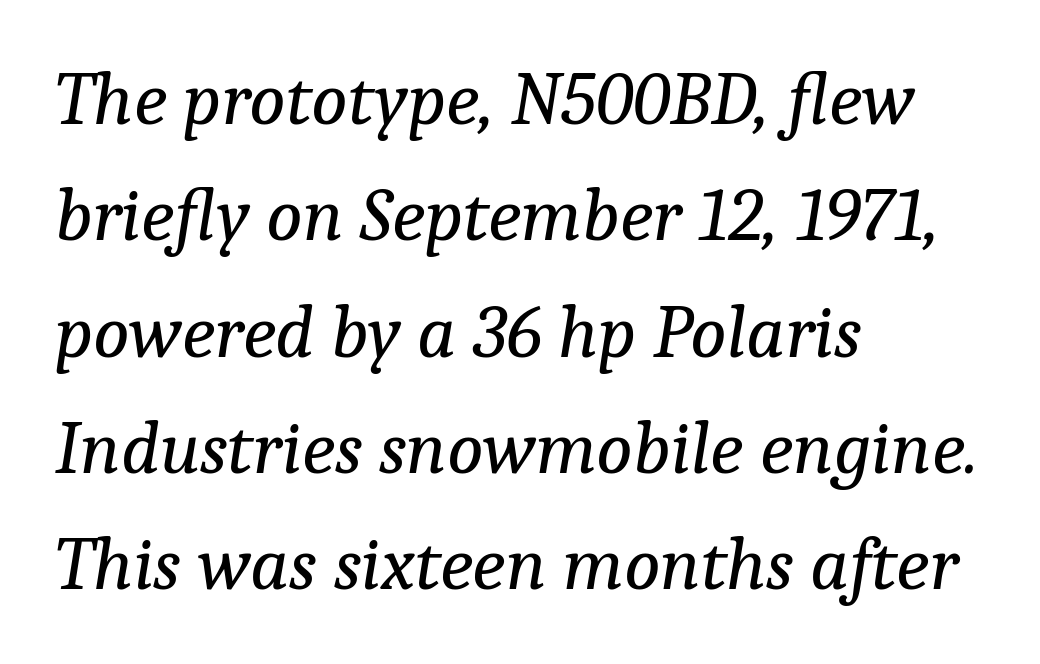
{"serif": "yes", "italic": "yes", "lean": "right", "slant_degrees": 9, "bold": "no", "weight": "regular", "width": "normal", "stroke_contrast": "low", "x_height": "medium", "monospaced": "no", "underline": "no", "align": "left", "line_spacing": "normal", "line_spacing_ratio": 1.53, "letter_spacing": "normal", "letter_spacing_em": 0.0, "glyph_px": 76}
